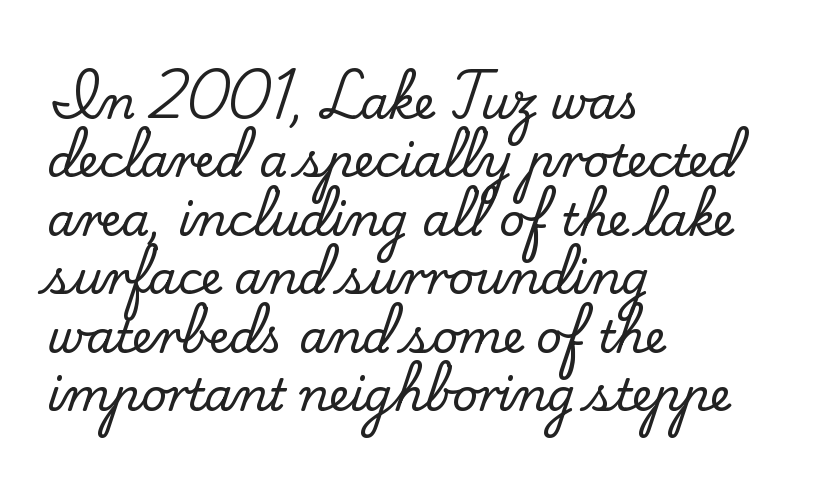
The image shows 45 px serif type; set left-aligned, normal line spacing (1.3x), normal letter spacing, not underlined; low stroke contrast and a small x-height.
